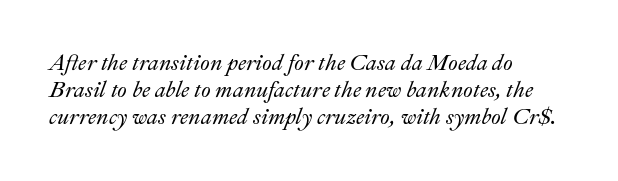
{"italic": "yes", "lean": "right", "slant_degrees": 22, "underline": "no", "align": "left", "line_spacing_ratio": 1.23, "letter_spacing": "normal", "letter_spacing_em": 0.0, "glyph_px": 22}
